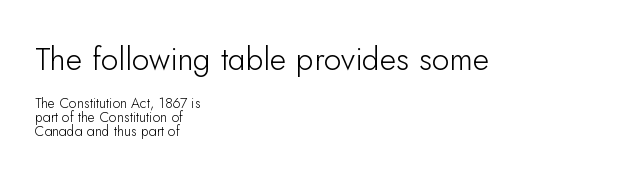
{"serif": "no", "italic": "no", "bold": "no", "weight": "light", "width": "normal", "stroke_contrast": "low", "x_height": "small", "monospaced": "no", "underline": "no", "align": "left", "line_spacing": "tight", "line_spacing_ratio": 1.01, "letter_spacing": "normal", "letter_spacing_em": 0.0, "larger_block": "first", "size_ratio": 2.29, "glyph_px": 32}
